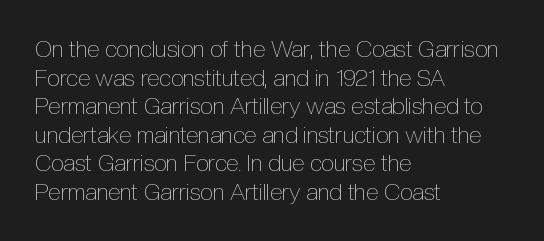
Beneath every word, the page is bare. On a weight scale, this lands at 450 or below. Look at the tracking — it's just the regular setting, nothing added. The typesetter chose a ragged-right arrangement here. Upright lettering throughout.
